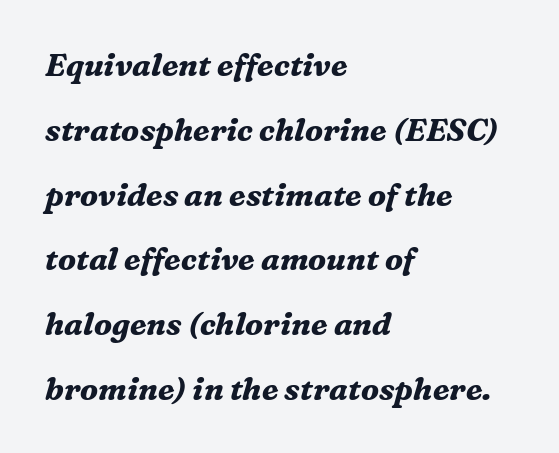
Q: Is the text bold? A: Yes.
Q: Is the text italic (slanted)? A: Yes, it leans right by about 16 degrees.
Q: Is the typeface a serif or a sans-serif typeface? A: Serif.
Q: Is the text underlined? A: No.
Q: How is the paragraph aligned? A: Left-aligned.
Q: Is the spacing between letters normal or unusually wide? A: Normal.
Q: Is the spacing between lines tight, normal or loose? A: Loose.
Q: Width (condensed, normal, or wide)? A: Normal.
Q: Stroke contrast? A: Medium.
Q: x-height? A: Medium.
Q: Monospaced? A: No.
